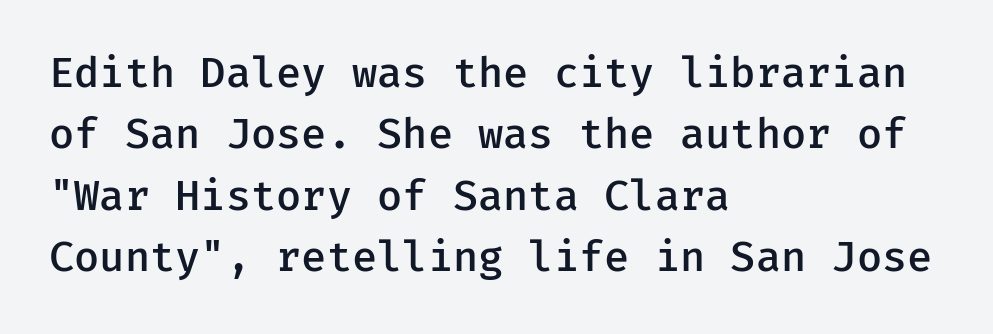
The image shows 41 px semibold sans-serif type, upright, monospaced; set left-aligned, normal line spacing (1.5x), normal letter spacing, not underlined; low stroke contrast and a medium x-height.
